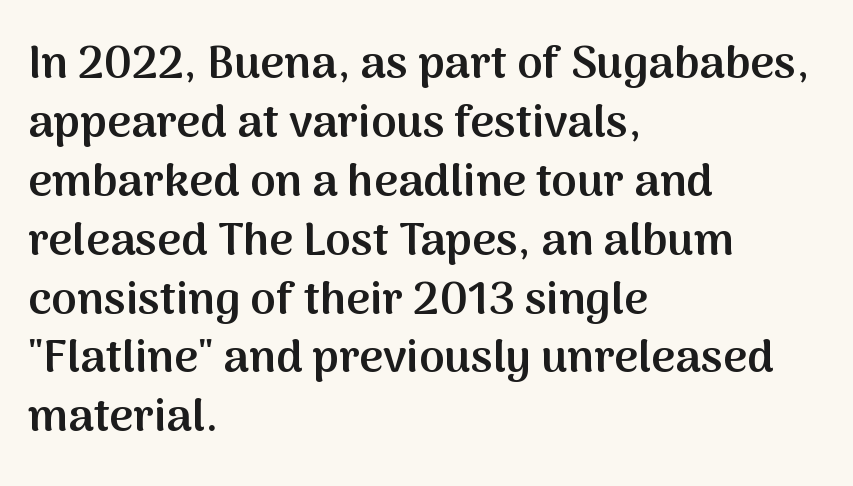
Serif or sans? Sans — the stroke terminals are bare. Here the designer chose a conventional face with non-uniform glyph widths. Alignment: flush left. Upright lettering throughout.
